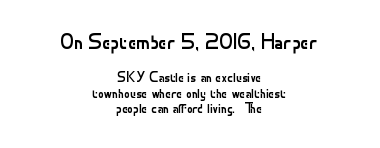
{"italic": "no", "bold": "no", "underline": "no", "align": "center", "line_spacing": "tight", "line_spacing_ratio": 1.08, "letter_spacing": "normal", "letter_spacing_em": 0.0, "larger_block": "first", "size_ratio": 1.5, "glyph_px": 21}
